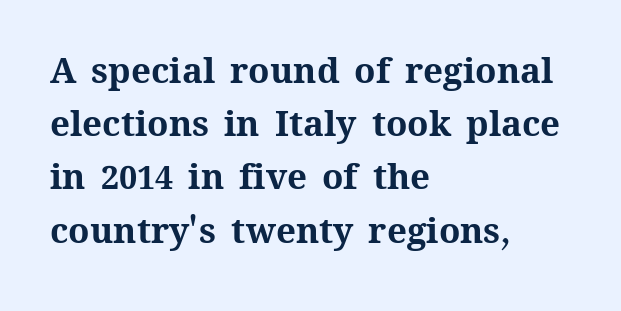
The paragraph shown leans on its left margin. Do the characters align in a grid? No, the font is proportional. The rendering keeps characters at their native spacing. Every character sits straight up, as roman type does.
